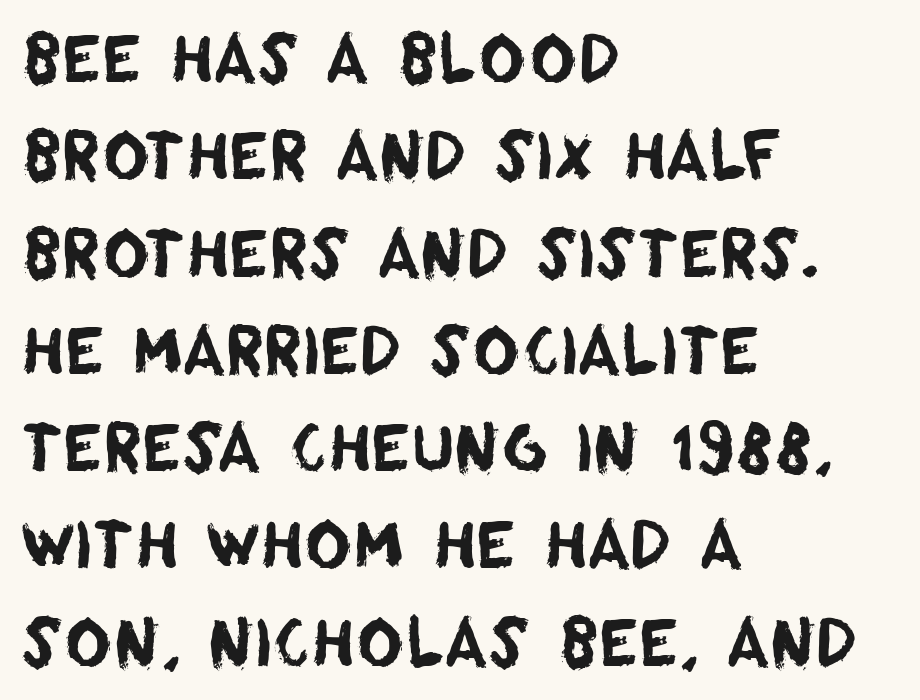
The strip under each line holds only bare page. You could not count columns in this text — the font is proportionally spaced. The line-height multiplier appears to be the usual default. The passage shown is typeset with a sans-serif family. These lines are set flush left with a ragged right edge.
